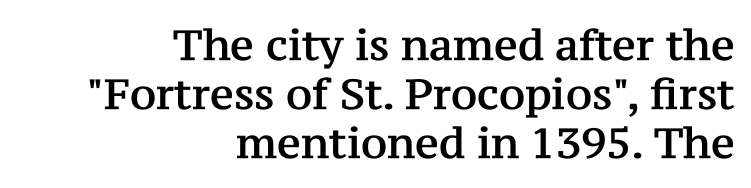
Q: Is the text italic (slanted)? A: No, it is upright.
Q: Is the typeface a serif or a sans-serif typeface? A: Serif.
Q: Is the text underlined? A: No.
Q: How is the paragraph aligned? A: Right-aligned.
Q: Is the spacing between letters normal or unusually wide? A: Normal.
Q: Width (condensed, normal, or wide)? A: Normal.
Q: Stroke contrast? A: Medium.
Q: x-height? A: Medium.
Q: Monospaced? A: No.
